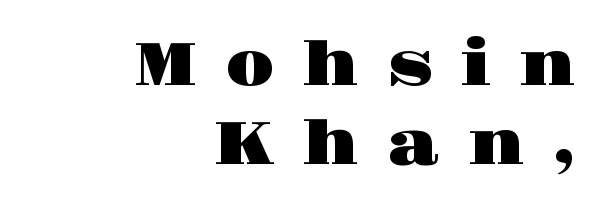
Q: Is the text italic (slanted)? A: No, it is upright.
Q: Is the typeface a serif or a sans-serif typeface? A: Serif.
Q: Is the text underlined? A: No.
Q: How is the paragraph aligned? A: Right-aligned.
Q: Is the spacing between letters normal or unusually wide? A: Unusually wide.
Q: Is the spacing between lines tight, normal or loose? A: Normal.
Q: Width (condensed, normal, or wide)? A: Wide.
Q: Stroke contrast? A: High.
Q: x-height? A: Large.
Q: Monospaced? A: No.
